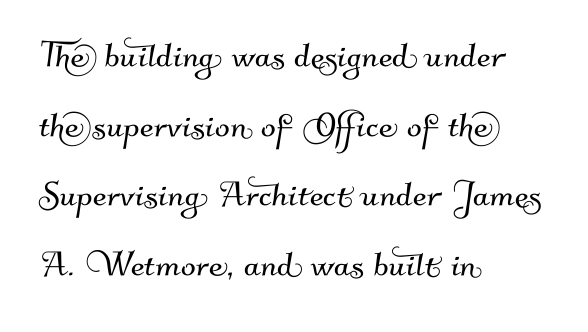
{"serif": "no", "width": "normal", "stroke_contrast": "medium", "x_height": "small", "monospaced": "no", "underline": "no", "align": "left", "line_spacing": "normal", "line_spacing_ratio": 1.58, "letter_spacing": "normal", "letter_spacing_em": 0.0, "glyph_px": 44}
